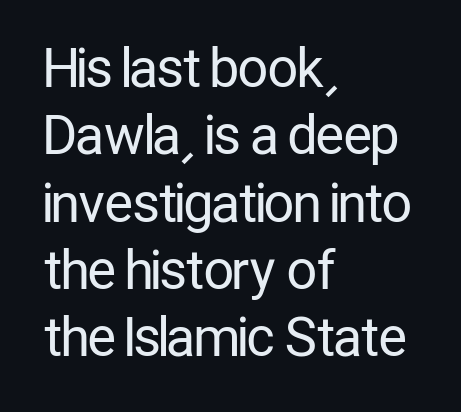
The image shows 53 px regular-weight, condensed sans-serif type, upright; set left-aligned, normal line spacing (1.27x), normal letter spacing, not underlined; low stroke contrast and a medium x-height.
